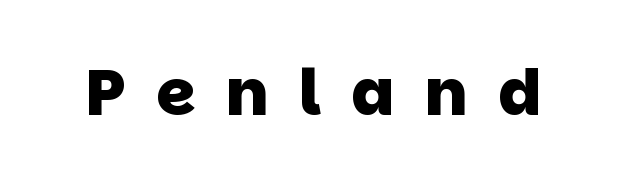
Q: Is the text bold? A: Yes.
Q: Is the typeface a serif or a sans-serif typeface? A: Sans-serif.
Q: Is the text underlined? A: No.
Q: Is the spacing between letters normal or unusually wide? A: Unusually wide.
Q: Width (condensed, normal, or wide)? A: Normal.
Q: Stroke contrast? A: Low.
Q: x-height? A: Large.
Q: Monospaced? A: No.
